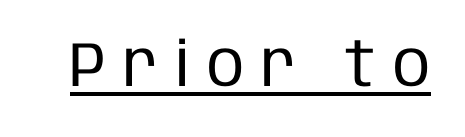
{"serif": "no", "italic": "no", "bold": "no", "weight": "regular", "width": "condensed", "stroke_contrast": "low", "x_height": "large", "monospaced": "no", "underline": "yes", "letter_spacing": "wide", "letter_spacing_em": 0.27, "glyph_px": 63}
